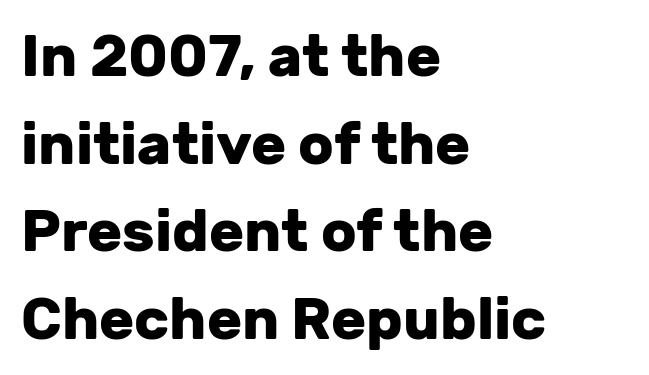
Q: Is the text bold? A: Yes.
Q: Is the text italic (slanted)? A: No, it is upright.
Q: Is the typeface a serif or a sans-serif typeface? A: Sans-serif.
Q: Is the text underlined? A: No.
Q: How is the paragraph aligned? A: Left-aligned.
Q: Is the spacing between letters normal or unusually wide? A: Normal.
Q: Is the spacing between lines tight, normal or loose? A: Normal.
Q: Width (condensed, normal, or wide)? A: Normal.
Q: Stroke contrast? A: Low.
Q: x-height? A: Medium.
Q: Monospaced? A: No.
